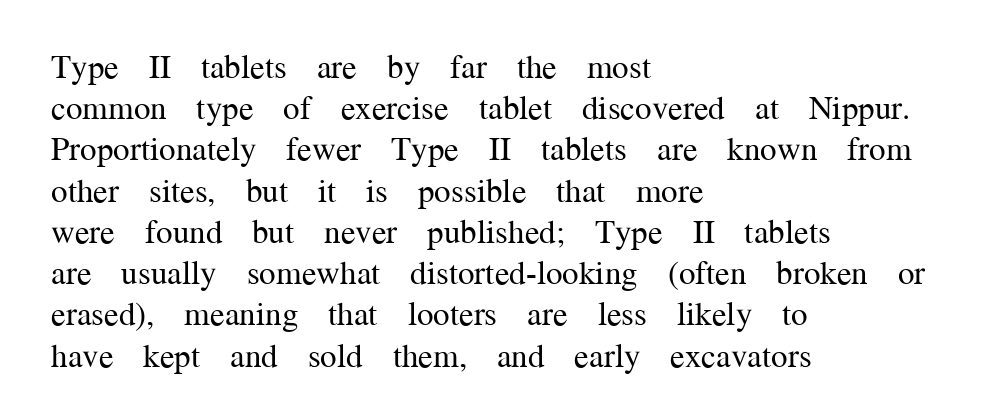
The image shows 33 px regular-weight serif type, upright; set left-aligned, normal line spacing (1.25x), normal letter spacing, not underlined; medium stroke contrast and a medium x-height.
